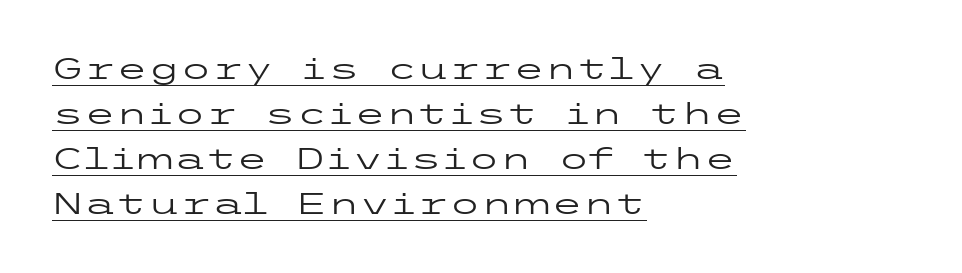
{"serif": "no", "italic": "no", "bold": "no", "weight": "regular", "width": "wide", "stroke_contrast": "low", "x_height": "medium", "underline": "yes", "align": "left", "line_spacing": "normal", "line_spacing_ratio": 1.55, "letter_spacing": "normal", "letter_spacing_em": 0.0, "glyph_px": 29}
